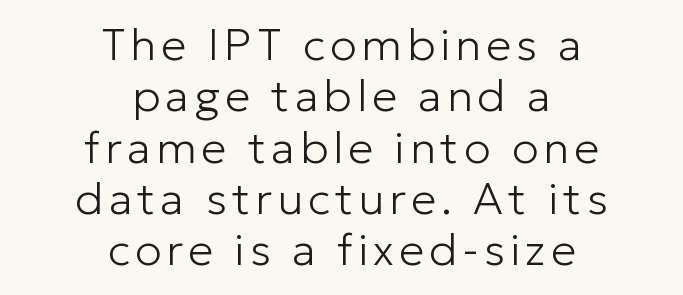
{"serif": "no", "italic": "no", "bold": "no", "weight": "light", "width": "normal", "stroke_contrast": "low", "x_height": "medium", "monospaced": "no", "underline": "no", "align": "center", "line_spacing": "tight", "line_spacing_ratio": 1.14, "glyph_px": 45}
